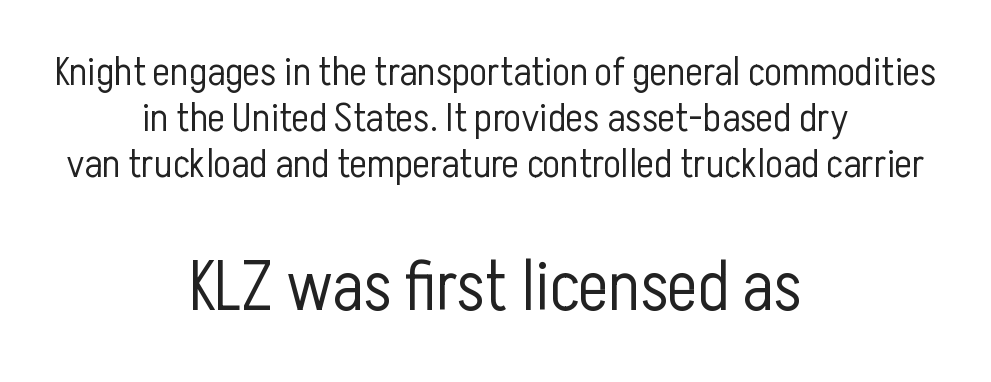
Q: Is the text bold? A: No.
Q: Is the text italic (slanted)? A: No, it is upright.
Q: Is the typeface a serif or a sans-serif typeface? A: Sans-serif.
Q: Is the text underlined? A: No.
Q: How is the paragraph aligned? A: Centered.
Q: Is the spacing between letters normal or unusually wide? A: Normal.
Q: Is the spacing between lines tight, normal or loose? A: Tight.
Q: Which block of text is set in a larger size, the first (top) or the second (bottom)? A: The second (bottom) one.
Q: Width (condensed, normal, or wide)? A: Condensed.
Q: Stroke contrast? A: Low.
Q: x-height? A: Medium.
Q: Monospaced? A: No.
